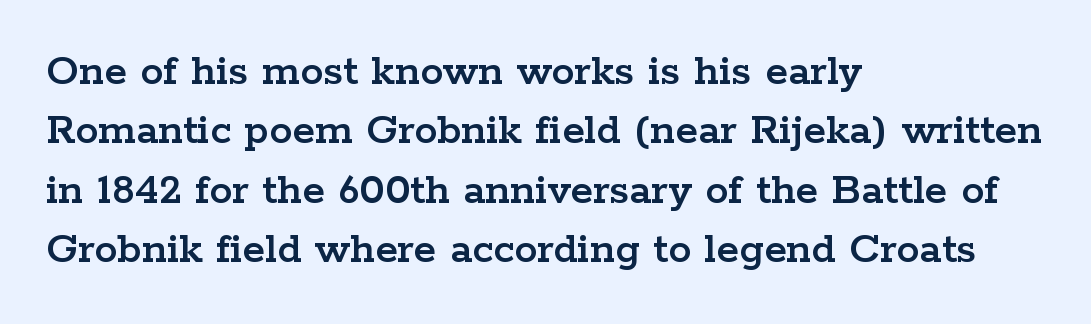
{"serif": "yes", "italic": "no", "width": "wide", "stroke_contrast": "low", "x_height": "medium", "monospaced": "no", "underline": "no", "align": "left", "line_spacing": "normal", "line_spacing_ratio": 1.29, "letter_spacing": "normal", "letter_spacing_em": 0.0, "glyph_px": 46}
